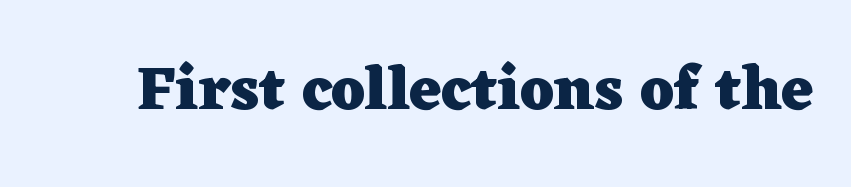
{"serif": "yes", "italic": "no", "bold": "yes", "weight": "heavy", "width": "wide", "stroke_contrast": "low", "x_height": "medium", "monospaced": "no", "underline": "no", "letter_spacing": "normal", "letter_spacing_em": 0.0, "glyph_px": 62}
